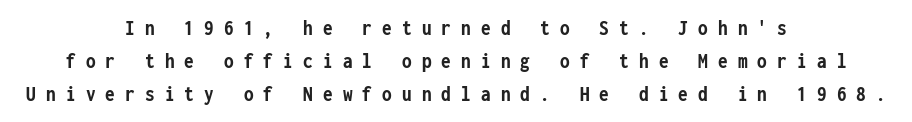
The paragraph has two soft edges and a firm central axis. A typesetter would call this leading conventional body-copy spacing. Does the lettering tilt? It doesn't — this is upright. The gap between lines stays unmarked. The line texture is sparse and dotted thanks to wide tracking. In terms of weight, the rendering is a true, heavy bold.
